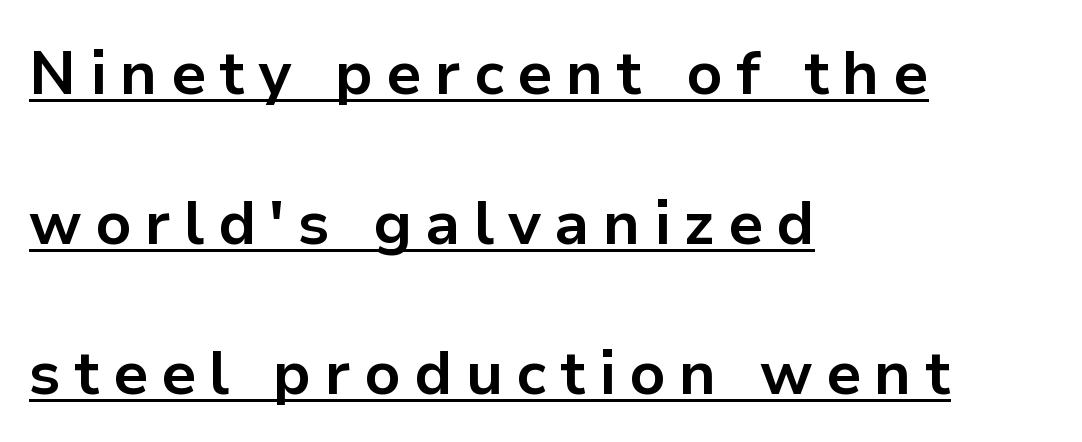
The letters advance in unequal steps, a hallmark of proportional type. The sample's only ornament is a line tracing under the words. Is the letter spacing exaggerated? Yes — the characters are pushed far apart. Note: no serifs on the glyphs. Horizontal alignment here is leftward, the default for most running prose.
